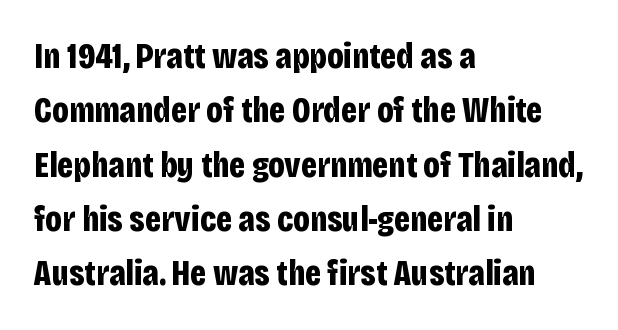
{"serif": "no", "italic": "no", "bold": "yes", "weight": "bold", "width": "condensed", "stroke_contrast": "low", "x_height": "large", "monospaced": "no", "underline": "no", "align": "left", "line_spacing": "normal", "line_spacing_ratio": 1.51, "letter_spacing": "normal", "letter_spacing_em": 0.0, "glyph_px": 36}
